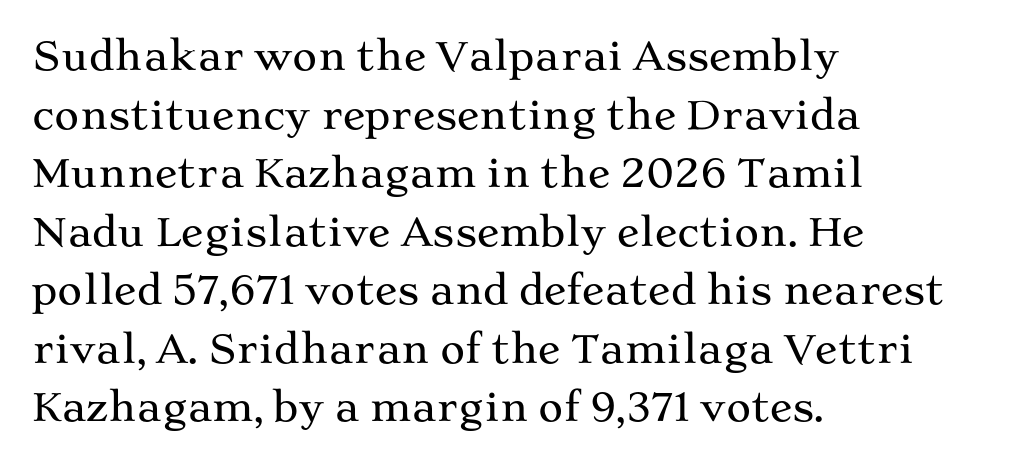
The specimen omits any rule beneath the text block's lines. Leftover space on each line is placed entirely after the last word. The letters sit at their default tracking, neither squeezed nor spread. In terms of posture, this sample is upright. This sample keeps an unexceptional amount of space between lines. Look at the bottom of the vertical strokes: they flare into serifs here.
